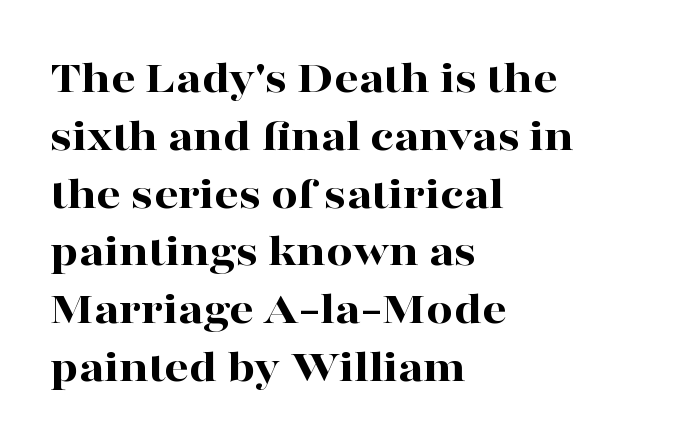
These lines were composed using upright roman letters. The passage is arranged the way most books set body copy — flush left. Short note: letters normally spaced. Just letters on the line, the space beneath them empty. The passage shown is typed in a proportional face where columns would drift.
